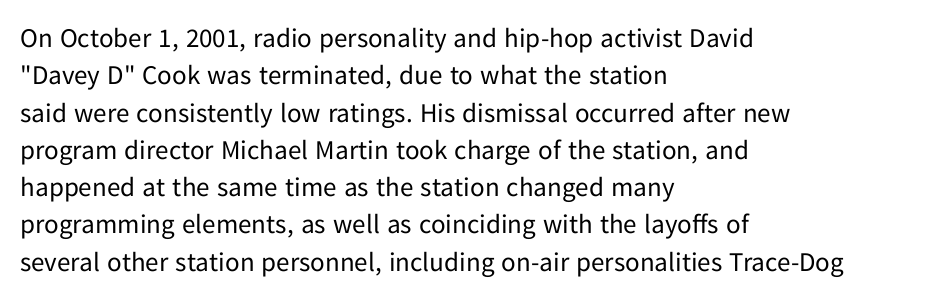
Q: Is the text bold? A: No.
Q: Is the text italic (slanted)? A: No, it is upright.
Q: Is the text underlined? A: No.
Q: How is the paragraph aligned? A: Left-aligned.
Q: Is the spacing between letters normal or unusually wide? A: Normal.
Q: Is the spacing between lines tight, normal or loose? A: Normal.
